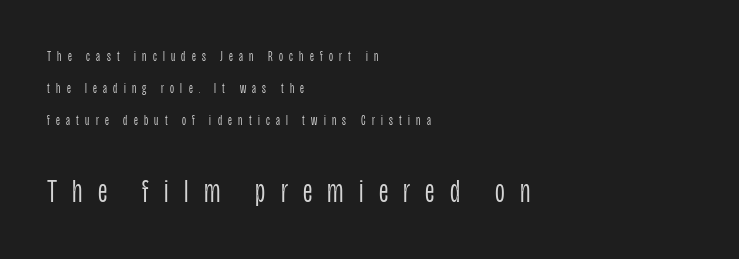
The image shows 34 px light, condensed sans-serif type, upright; set left-aligned, loose line spacing (2.27x), unusually wide letter spacing (+0.45 em), not underlined; the second (bottom) block is 2.43x larger; low stroke contrast and a large x-height.
